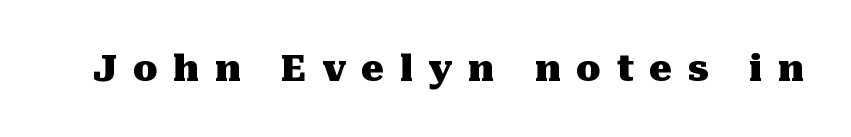
Q: Is the text bold? A: Yes.
Q: Is the text italic (slanted)? A: No, it is upright.
Q: Is the typeface a serif or a sans-serif typeface? A: Serif.
Q: Is the text underlined? A: No.
Q: Is the spacing between letters normal or unusually wide? A: Unusually wide.
Q: Width (condensed, normal, or wide)? A: Normal.
Q: Stroke contrast? A: Medium.
Q: x-height? A: Medium.
Q: Monospaced? A: No.
